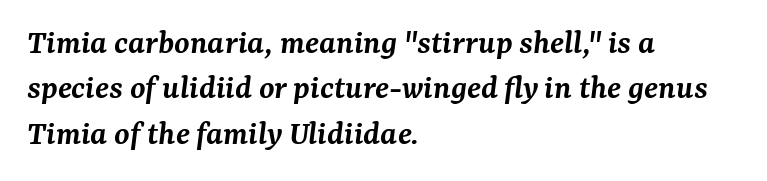
Q: Is the text bold? A: Semi-bold.
Q: Is the text italic (slanted)? A: Yes, it leans right by about 7 degrees.
Q: Is the typeface a serif or a sans-serif typeface? A: Serif.
Q: Is the text underlined? A: No.
Q: How is the paragraph aligned? A: Left-aligned.
Q: Is the spacing between letters normal or unusually wide? A: Normal.
Q: Is the spacing between lines tight, normal or loose? A: Normal.
Q: Width (condensed, normal, or wide)? A: Normal.
Q: Stroke contrast? A: Medium.
Q: x-height? A: Medium.
Q: Monospaced? A: No.
